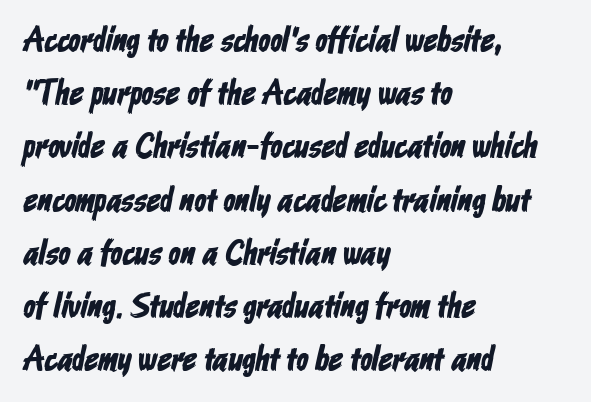
{"serif": "no", "width": "condensed", "stroke_contrast": "low", "x_height": "medium", "monospaced": "no", "underline": "no", "align": "left", "line_spacing": "normal", "line_spacing_ratio": 1.52, "letter_spacing": "normal", "letter_spacing_em": 0.0, "glyph_px": 35}
